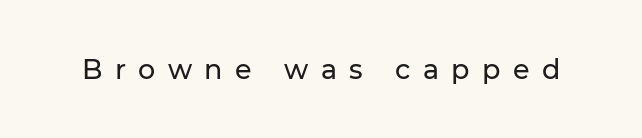
Q: Is the text italic (slanted)? A: No, it is upright.
Q: Is the text underlined? A: No.
Q: Is the spacing between letters normal or unusually wide? A: Unusually wide.
